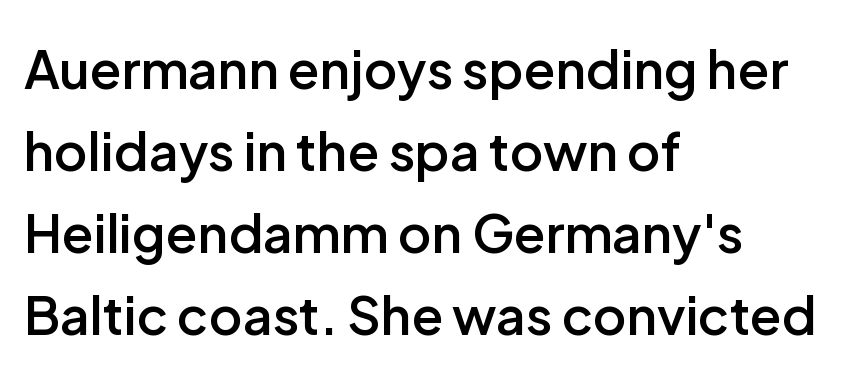
The image shows 52 px semibold sans-serif type, upright; set left-aligned, normal line spacing (1.58x), normal letter spacing, not underlined; low stroke contrast and a medium x-height.
